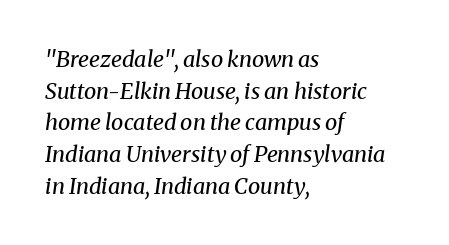
The image shows 22 px text type, italic (leaning right); set left-aligned, normal line spacing (1.44x), normal letter spacing, not underlined.
